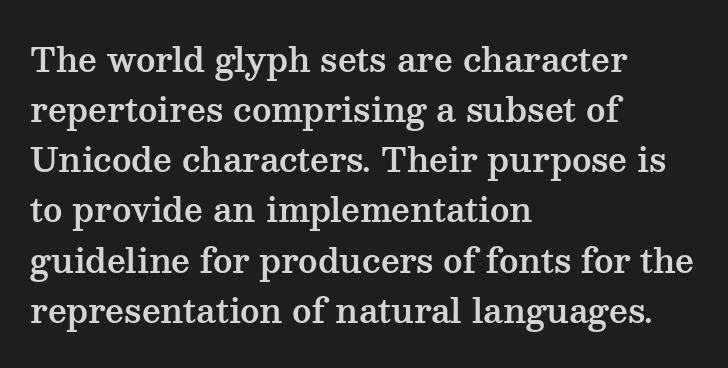
{"serif": "yes", "italic": "no", "width": "wide", "stroke_contrast": "medium", "x_height": "medium", "monospaced": "no", "underline": "no", "align": "left", "line_spacing": "normal", "line_spacing_ratio": 1.52, "letter_spacing": "normal", "letter_spacing_em": 0.0, "glyph_px": 33}
